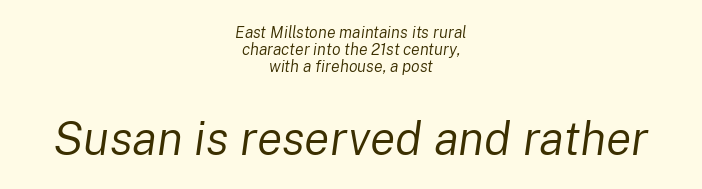
The image shows 47 px regular-weight type, italic (leaning right); set centered, tight line spacing (1.06x), normal letter spacing, not underlined; the second (bottom) block is 2.94x larger; low stroke contrast and a medium x-height.
